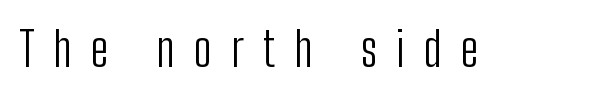
The image shows 48 px light, condensed sans-serif type, upright; set unusually wide letter spacing (+0.4 em), not underlined; low stroke contrast and a medium x-height.
